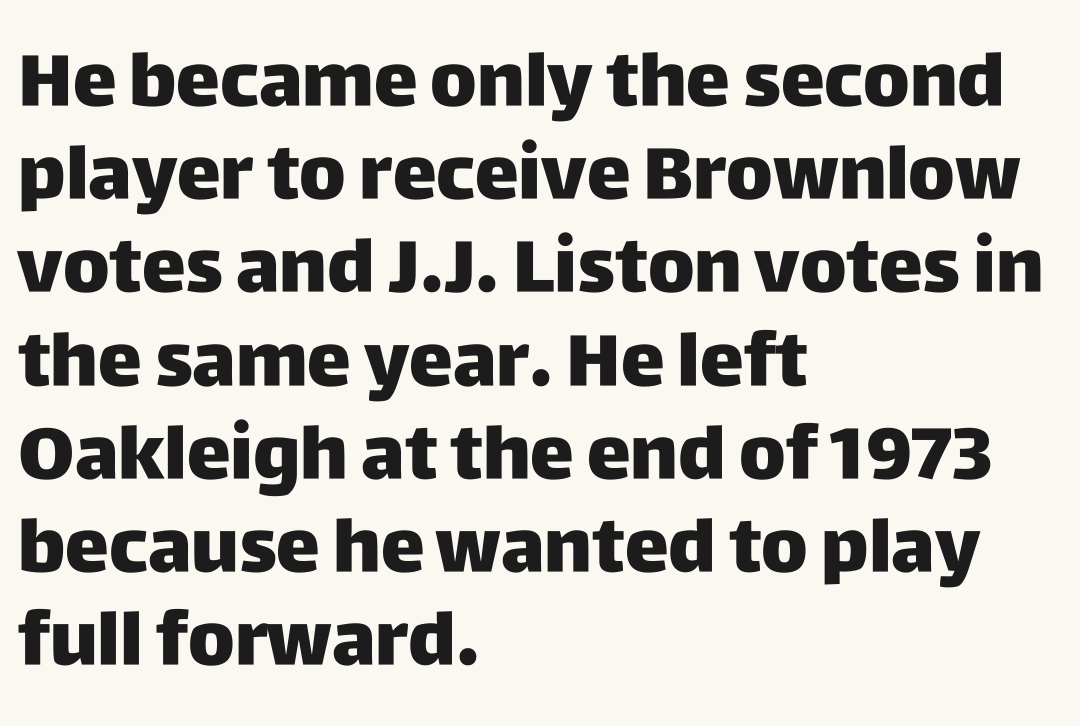
No extra tracking has been applied to these lines. Bold? Absolutely — the strokes are thick and heavy. No feet cap the strokes, marking this as sans-serif type. A bare baseline throughout the passage.
